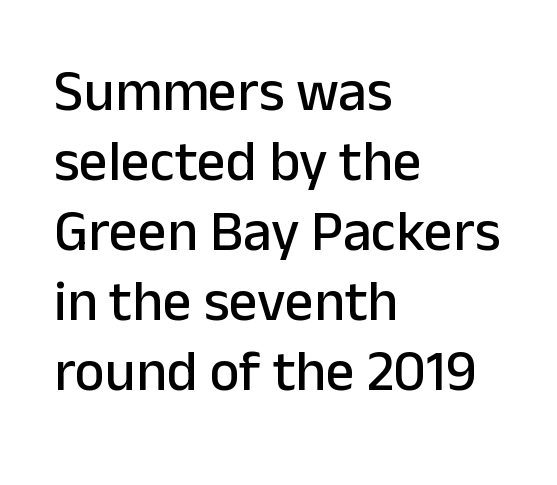
Bare-footed words on every line. These lines keep a tight, regular rhythm from letter to letter. Font category for this specimen: sans-serif. Does the lettering tilt? It doesn't — this is upright. Line starts are locked; line ends wander.
